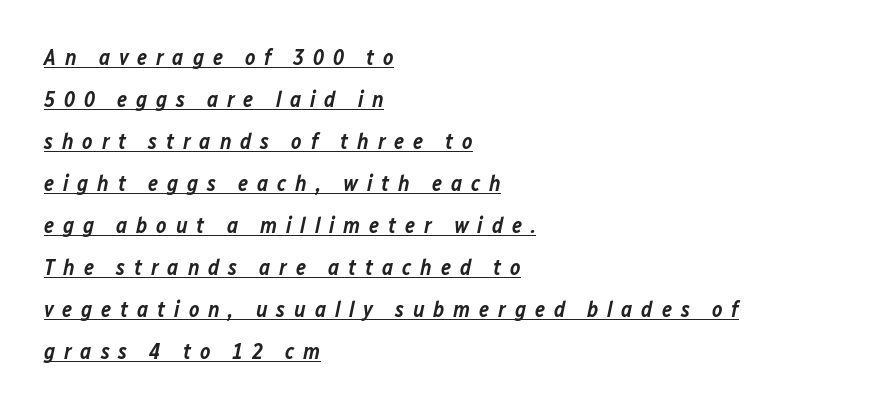
Q: Is the text bold? A: Semi-bold.
Q: Is the text italic (slanted)? A: Yes, it leans right by about 12 degrees.
Q: Is the text underlined? A: Yes.
Q: How is the paragraph aligned? A: Left-aligned.
Q: Is the spacing between letters normal or unusually wide? A: Unusually wide.
Q: Is the spacing between lines tight, normal or loose? A: Loose.
